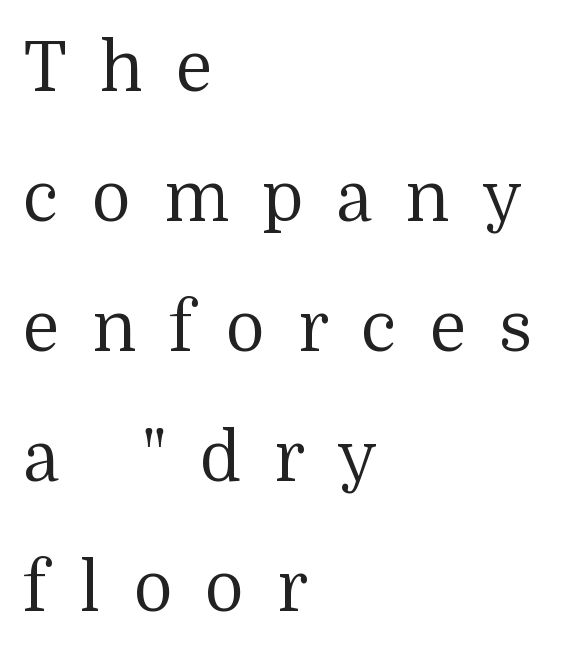
Q: Is the text bold? A: No.
Q: Is the text italic (slanted)? A: No, it is upright.
Q: Is the typeface a serif or a sans-serif typeface? A: Serif.
Q: Is the text underlined? A: No.
Q: How is the paragraph aligned? A: Left-aligned.
Q: Is the spacing between letters normal or unusually wide? A: Unusually wide.
Q: Is the spacing between lines tight, normal or loose? A: Loose.
Q: Width (condensed, normal, or wide)? A: Normal.
Q: Stroke contrast? A: Medium.
Q: x-height? A: Medium.
Q: Monospaced? A: No.
